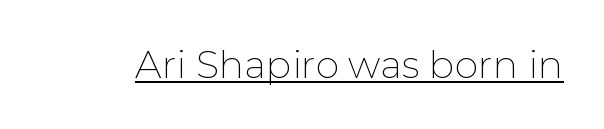
Think standard paragraph weight, or any step lighter than that. Is there an underline? Yes — a line sits under the letters. The rendering uses natural spacing where letterforms have individual widths. This is the regular roman posture of the typeface. Does extra space separate the letters? No, they use regular spacing. Font category for this specimen: sans-serif.
